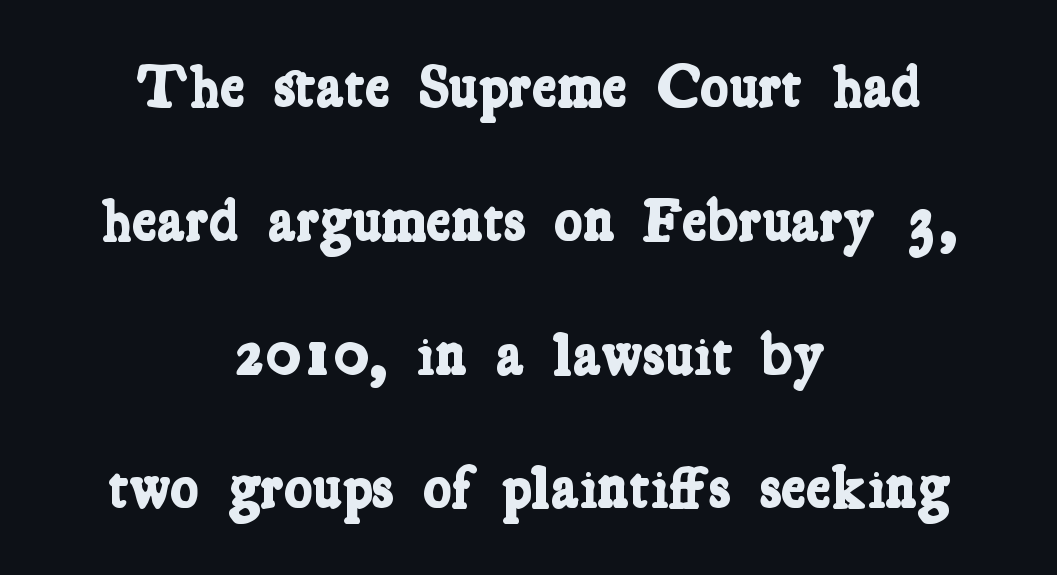
{"serif": "yes", "bold": "yes", "weight": "bold", "width": "condensed", "stroke_contrast": "low", "x_height": "medium", "monospaced": "no", "underline": "no", "align": "center", "line_spacing": "loose", "line_spacing_ratio": 2.23, "letter_spacing": "normal", "letter_spacing_em": 0.0, "glyph_px": 60}
